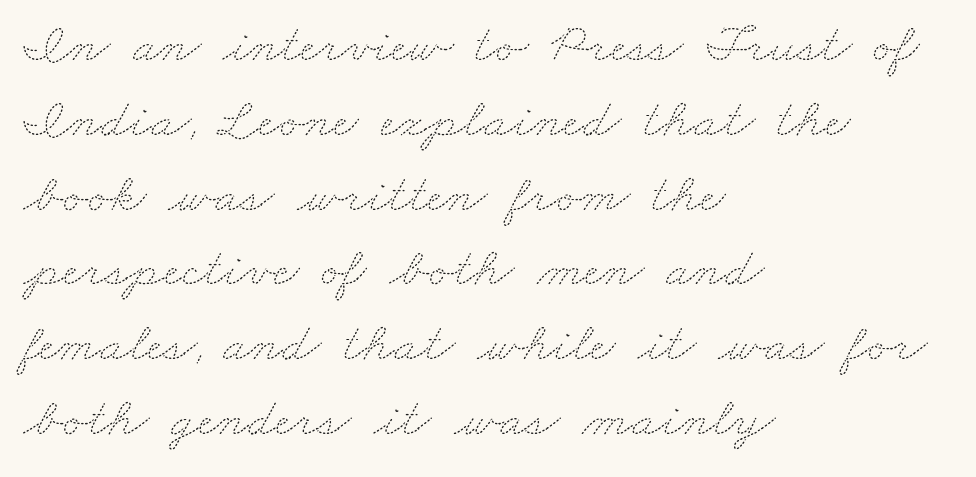
{"bold": "no", "weight": "thin", "width": "wide", "stroke_contrast": "medium", "x_height": "small", "monospaced": "no", "underline": "no", "align": "left", "line_spacing": "normal", "line_spacing_ratio": 1.36, "letter_spacing": "normal", "letter_spacing_em": 0.0, "glyph_px": 55}
